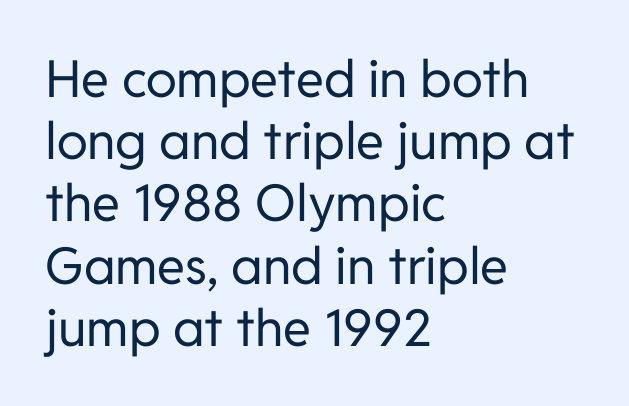
{"serif": "no", "italic": "no", "bold": "no", "weight": "regular", "width": "normal", "stroke_contrast": "low", "x_height": "medium", "monospaced": "no", "underline": "no", "align": "left", "line_spacing_ratio": 1.22, "letter_spacing": "normal", "letter_spacing_em": 0.0, "glyph_px": 51}
